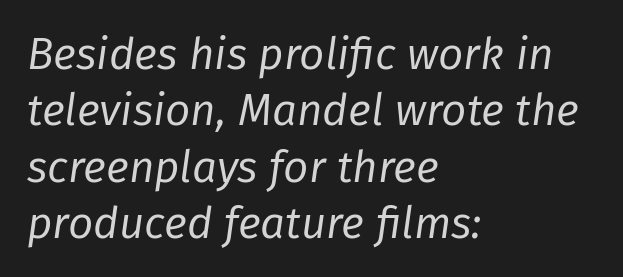
The space directly below the letters is spotless. A typesetter would call this leading conventional body-copy spacing. Stroke mass is kept to a normal reading level or below. The passage shown is typed in a proportional face where columns would drift.
